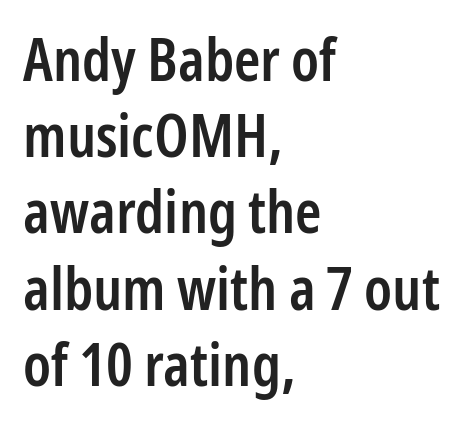
The image shows 60 px semibold, condensed sans-serif type, upright; set left-aligned, normal line spacing (1.27x), normal letter spacing, not underlined; low stroke contrast and a medium x-height.
